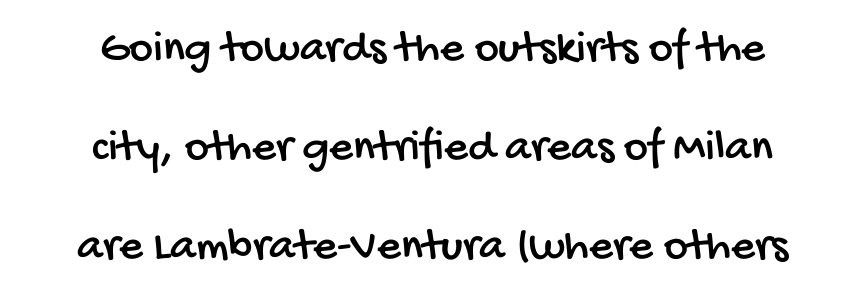
Q: Is the typeface a serif or a sans-serif typeface? A: Sans-serif.
Q: Is the text underlined? A: No.
Q: How is the paragraph aligned? A: Centered.
Q: Is the spacing between letters normal or unusually wide? A: Normal.
Q: Is the spacing between lines tight, normal or loose? A: Loose.
Q: Width (condensed, normal, or wide)? A: Condensed.
Q: Stroke contrast? A: Low.
Q: x-height? A: Large.
Q: Monospaced? A: No.
